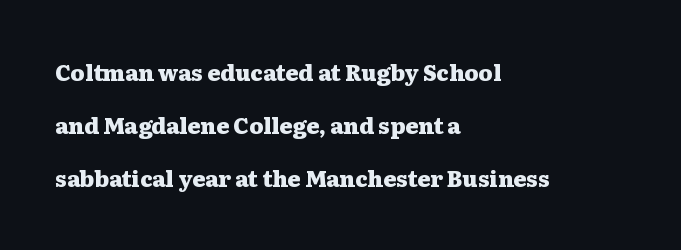
Q: Is the text bold? A: Yes.
Q: Is the text italic (slanted)? A: No, it is upright.
Q: Is the text underlined? A: No.
Q: How is the paragraph aligned? A: Left-aligned.
Q: Is the spacing between letters normal or unusually wide? A: Normal.
Q: Is the spacing between lines tight, normal or loose? A: Loose.
